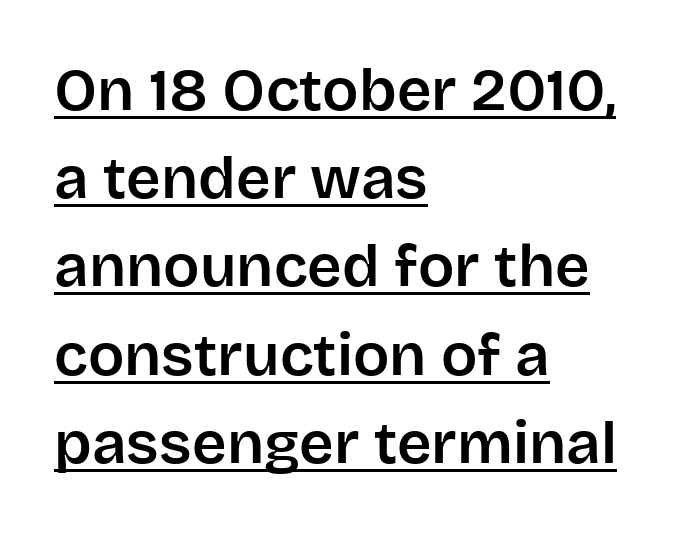
{"serif": "no", "italic": "no", "width": "normal", "stroke_contrast": "low", "x_height": "large", "monospaced": "no", "underline": "yes", "align": "left", "line_spacing": "normal", "line_spacing_ratio": 1.47, "letter_spacing": "normal", "letter_spacing_em": 0.0, "glyph_px": 60}
